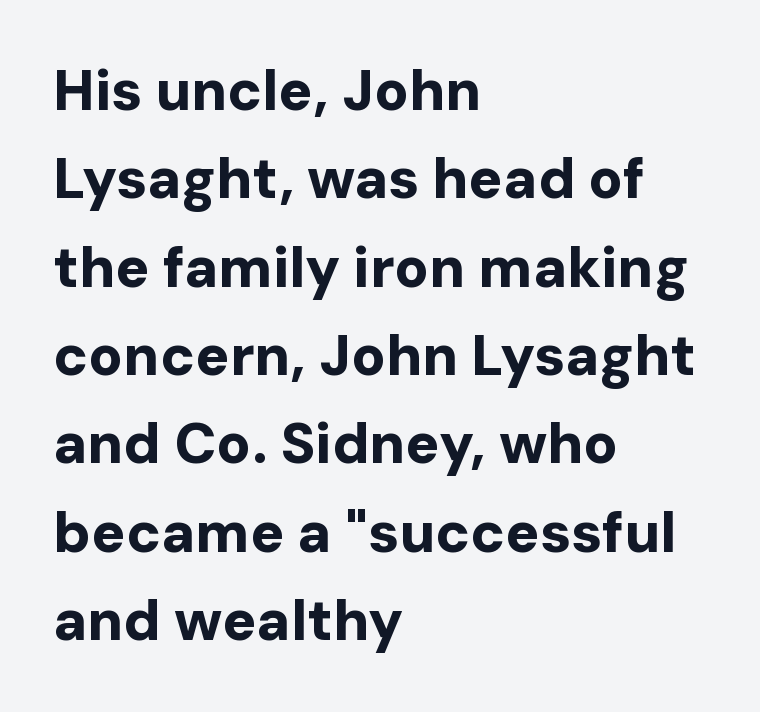
Q: Is the text bold? A: Yes.
Q: Is the text italic (slanted)? A: No, it is upright.
Q: Is the typeface a serif or a sans-serif typeface? A: Sans-serif.
Q: Is the text underlined? A: No.
Q: How is the paragraph aligned? A: Left-aligned.
Q: Is the spacing between letters normal or unusually wide? A: Normal.
Q: Is the spacing between lines tight, normal or loose? A: Normal.
Q: Width (condensed, normal, or wide)? A: Normal.
Q: Stroke contrast? A: Low.
Q: x-height? A: Medium.
Q: Monospaced? A: No.
